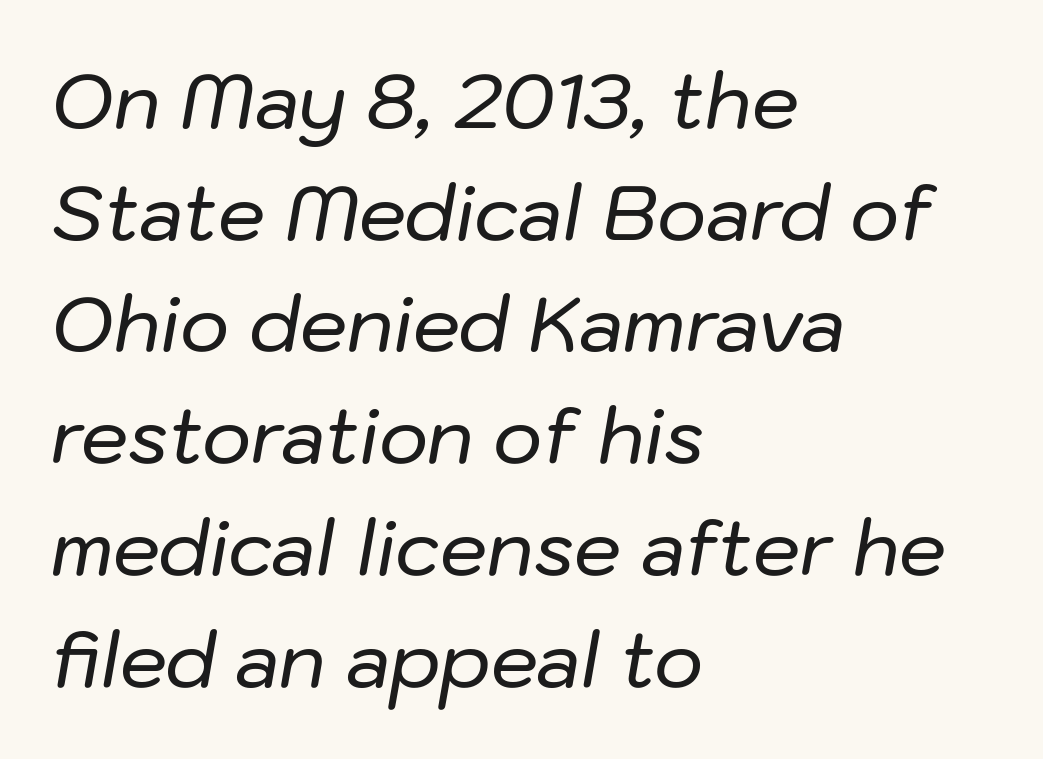
Q: Is the text italic (slanted)? A: Yes, it leans right by about 10 degrees.
Q: Is the text underlined? A: No.
Q: How is the paragraph aligned? A: Left-aligned.
Q: Is the spacing between letters normal or unusually wide? A: Normal.
Q: Is the spacing between lines tight, normal or loose? A: Normal.
Q: Width (condensed, normal, or wide)? A: Normal.
Q: Stroke contrast? A: Low.
Q: x-height? A: Medium.
Q: Monospaced? A: No.
